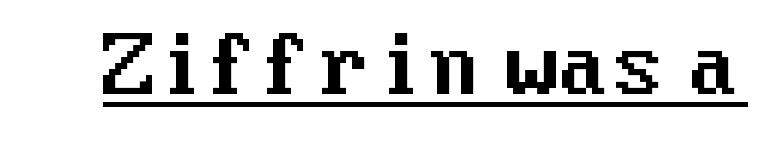
The image shows 79 px sans-serif type, upright; set normal letter spacing, underlined; medium stroke contrast and a medium x-height.
